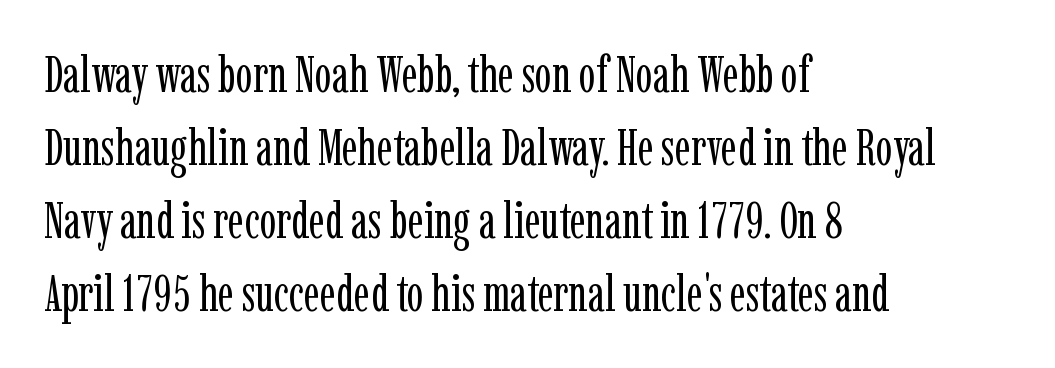
{"serif": "yes", "italic": "no", "bold": "no", "weight": "regular", "width": "condensed", "stroke_contrast": "low", "x_height": "medium", "monospaced": "no", "underline": "no", "align": "left", "line_spacing": "normal", "line_spacing_ratio": 1.46, "letter_spacing": "normal", "letter_spacing_em": 0.0, "glyph_px": 50}
